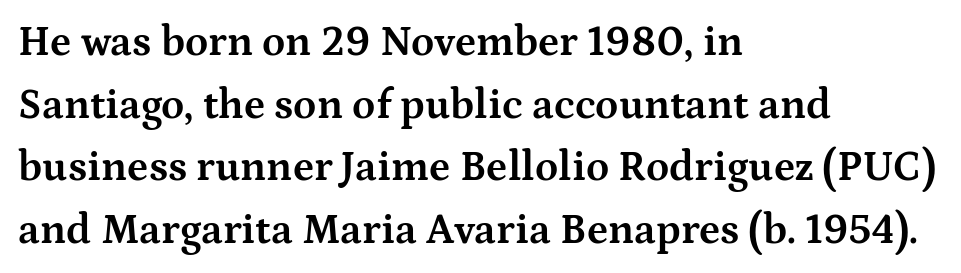
Descenders are the only things crossing below the line. The face used here is proportionally spaced, like ordinary book or web type. Teacher's note: observe the even left margin — that is flush-left alignment. What stands out about the letter spacing? Nothing — it is the standard amount. The strokes are fattened all the way to bold.
